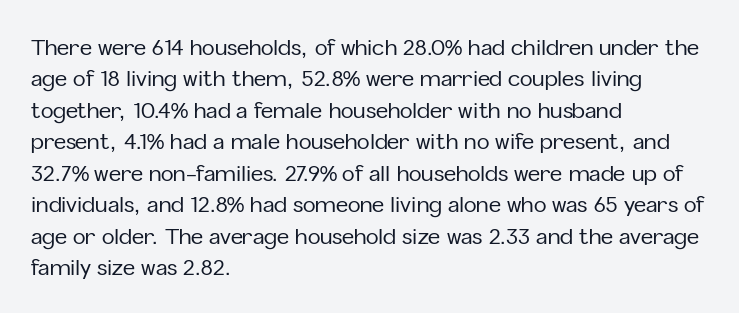
Q: Is the text italic (slanted)? A: No, it is upright.
Q: Is the text underlined? A: No.
Q: How is the paragraph aligned? A: Left-aligned.
Q: Is the spacing between letters normal or unusually wide? A: Normal.
Q: Is the spacing between lines tight, normal or loose? A: Normal.
